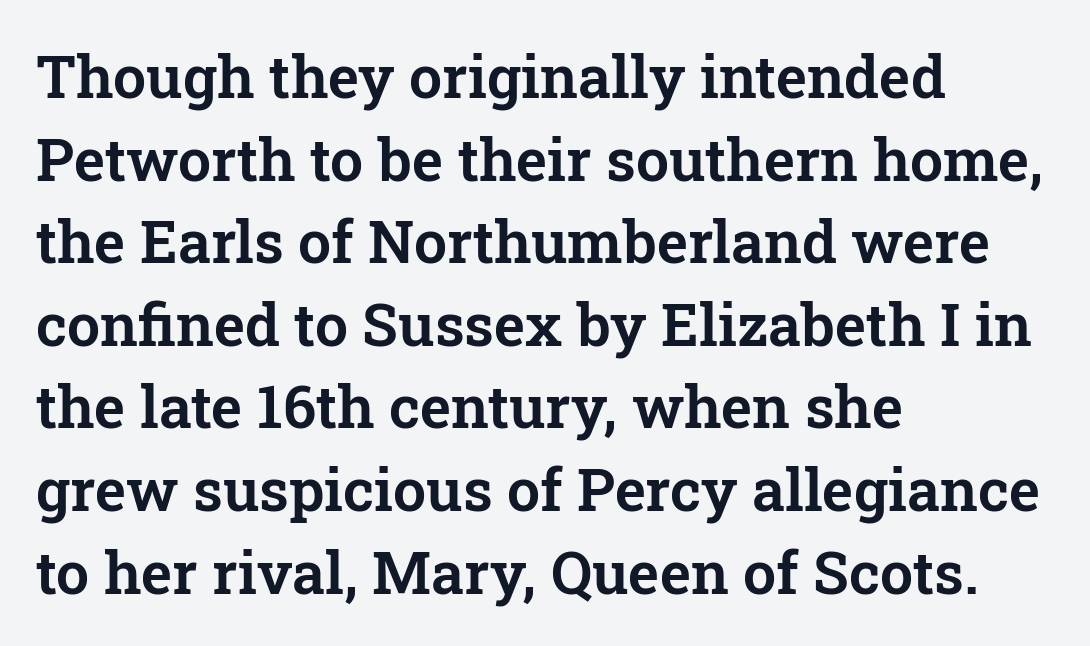
Q: Is the text italic (slanted)? A: No, it is upright.
Q: Is the typeface a serif or a sans-serif typeface? A: Serif.
Q: Is the text underlined? A: No.
Q: How is the paragraph aligned? A: Left-aligned.
Q: Is the spacing between letters normal or unusually wide? A: Normal.
Q: Is the spacing between lines tight, normal or loose? A: Normal.
Q: Width (condensed, normal, or wide)? A: Normal.
Q: Stroke contrast? A: Low.
Q: x-height? A: Medium.
Q: Monospaced? A: No.
